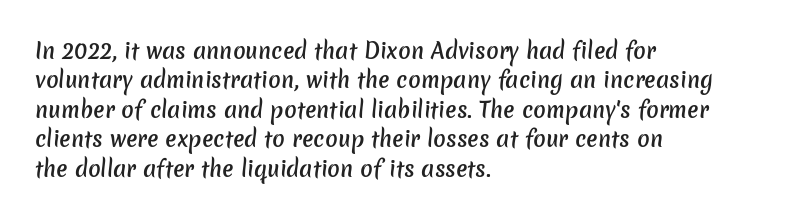
Q: Is the text bold? A: Semi-bold.
Q: Is the text underlined? A: No.
Q: How is the paragraph aligned? A: Left-aligned.
Q: Is the spacing between letters normal or unusually wide? A: Normal.
Q: Is the spacing between lines tight, normal or loose? A: Normal.
